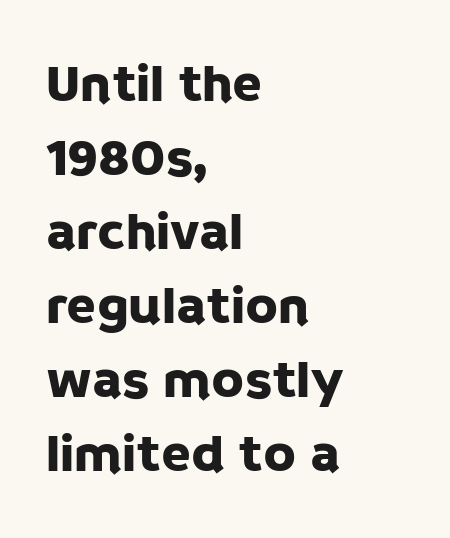
Q: Is the text italic (slanted)? A: No, it is upright.
Q: Is the typeface a serif or a sans-serif typeface? A: Sans-serif.
Q: Is the text underlined? A: No.
Q: How is the paragraph aligned? A: Left-aligned.
Q: Is the spacing between letters normal or unusually wide? A: Normal.
Q: Is the spacing between lines tight, normal or loose? A: Normal.
Q: Width (condensed, normal, or wide)? A: Normal.
Q: Stroke contrast? A: Low.
Q: x-height? A: Large.
Q: Monospaced? A: No.
